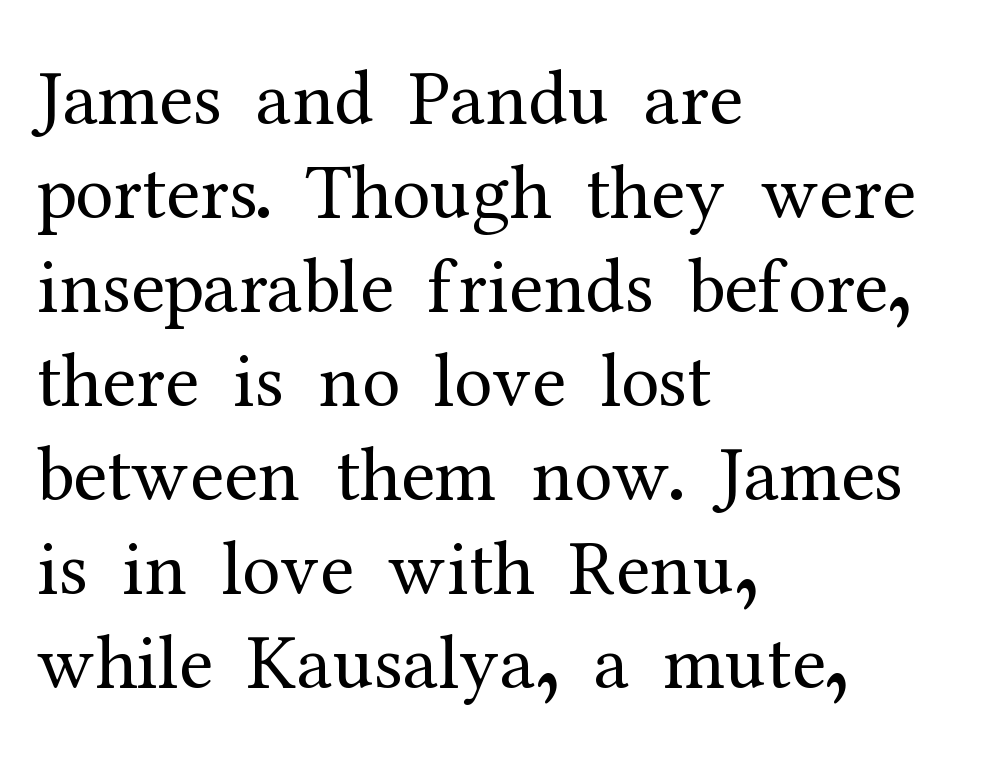
The image shows 77 px regular-weight serif type, upright; set left-aligned, line spacing 1.22x, normal letter spacing, not underlined; medium stroke contrast and a medium x-height.
